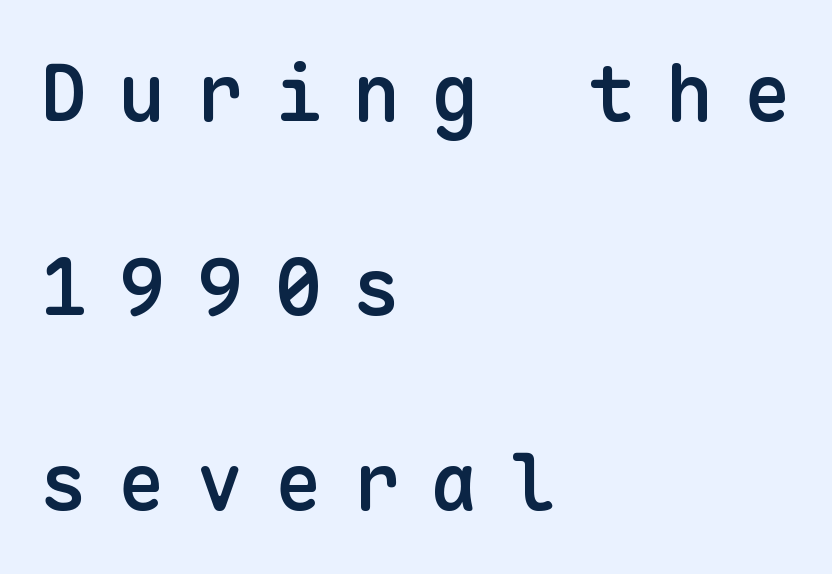
{"serif": "no", "italic": "no", "bold": "semi", "weight": "semibold", "width": "normal", "stroke_contrast": "low", "x_height": "medium", "monospaced": "yes", "underline": "no", "align": "left", "line_spacing": "loose", "line_spacing_ratio": 2.46, "letter_spacing": "wide", "letter_spacing_em": 0.39, "glyph_px": 79}
